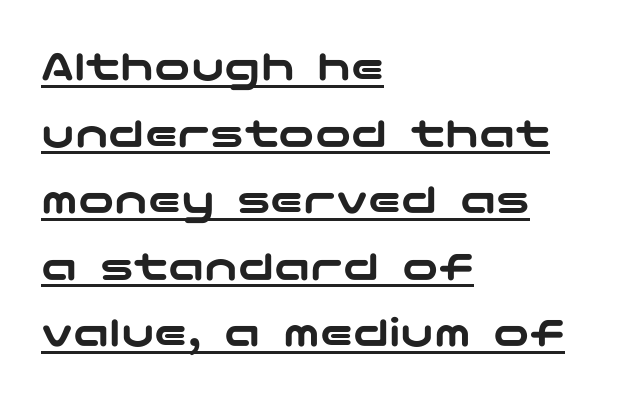
The image shows 45 px wide sans-serif type, upright; set left-aligned, normal line spacing (1.48x), normal letter spacing, underlined; low stroke contrast and a medium x-height.
